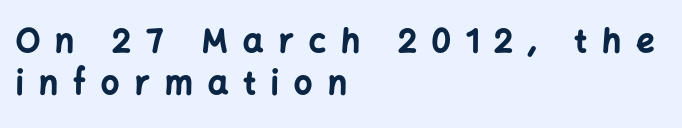
The image shows 32 px bold sans-serif type, upright; set left-aligned, normal line spacing (1.31x), unusually wide letter spacing (+0.48 em), not underlined; low stroke contrast and a medium x-height.
